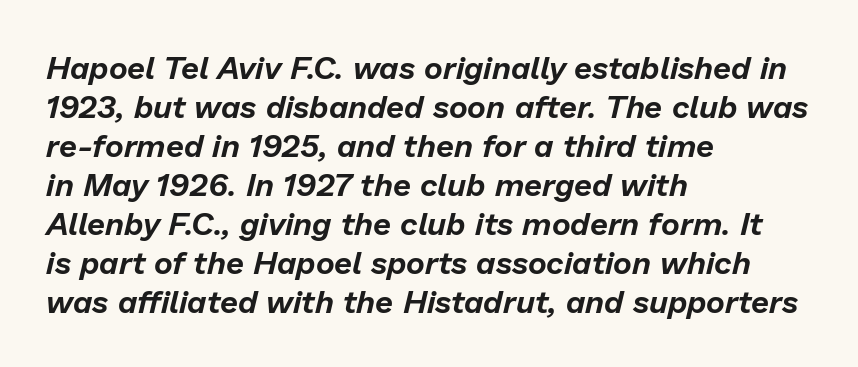
These lines are set flush left with a ragged right edge. This sample uses plain, unmodified letter spacing. Unmarked baselines from the first word to the last. Tall strokes in this sample are angled rather than plumb. Do the characters align in a grid? No, the font is proportional.
